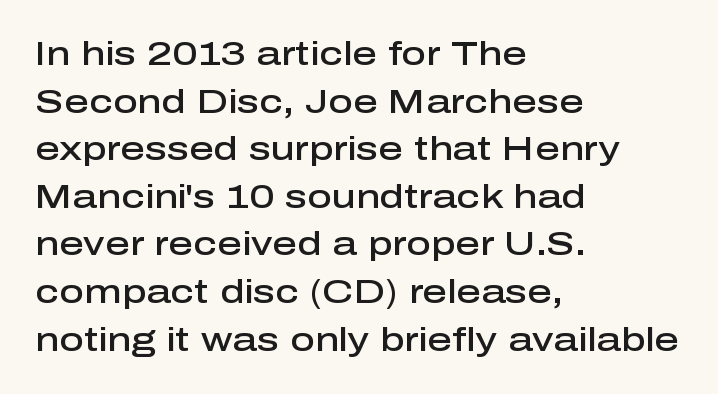
{"serif": "no", "italic": "no", "bold": "semi", "weight": "semibold", "width": "normal", "stroke_contrast": "low", "x_height": "medium", "monospaced": "no", "underline": "no", "align": "left", "line_spacing": "normal", "line_spacing_ratio": 1.4, "letter_spacing": "normal", "letter_spacing_em": 0.0, "glyph_px": 34}
